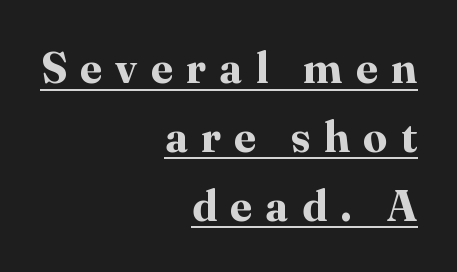
{"serif": "yes", "italic": "no", "bold": "yes", "weight": "bold", "width": "normal", "stroke_contrast": "high", "x_height": "medium", "monospaced": "no", "underline": "yes", "align": "right", "line_spacing": "normal", "line_spacing_ratio": 1.6, "letter_spacing": "wide", "letter_spacing_em": 0.31, "glyph_px": 43}
